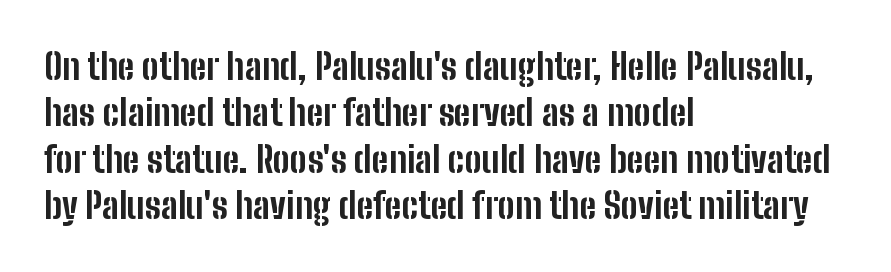
The image shows 36 px bold, condensed sans-serif type, upright; set left-aligned, normal line spacing (1.29x), normal letter spacing, not underlined; low stroke contrast and a medium x-height.
